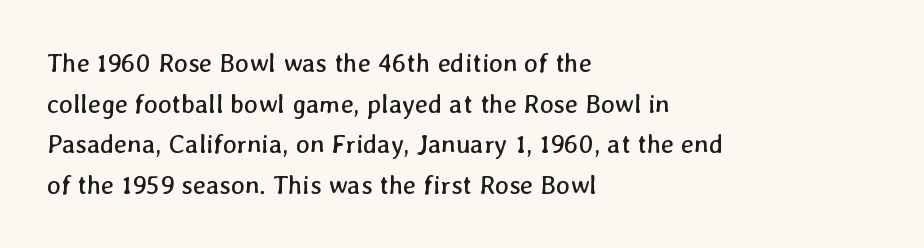
Q: Is the text bold? A: No.
Q: Is the text underlined? A: No.
Q: How is the paragraph aligned? A: Left-aligned.
Q: Is the spacing between letters normal or unusually wide? A: Normal.
Q: Is the spacing between lines tight, normal or loose? A: Normal.
